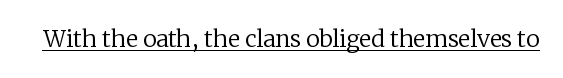
Q: Is the text bold? A: No.
Q: Is the text italic (slanted)? A: No, it is upright.
Q: Is the text underlined? A: Yes.
Q: Is the spacing between letters normal or unusually wide? A: Normal.
